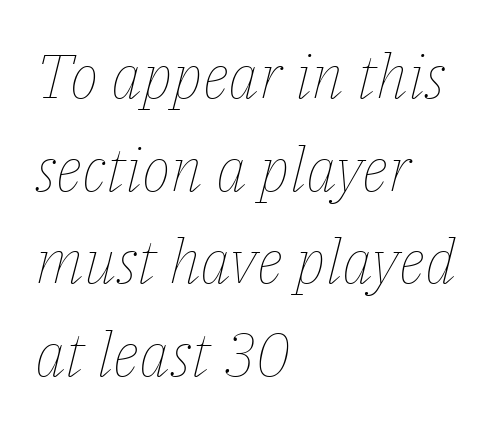
Q: Is the text bold? A: No.
Q: Is the text italic (slanted)? A: Yes, it leans right by about 14 degrees.
Q: Is the text underlined? A: No.
Q: How is the paragraph aligned? A: Left-aligned.
Q: Is the spacing between letters normal or unusually wide? A: Normal.
Q: Is the spacing between lines tight, normal or loose? A: Normal.
Q: Width (condensed, normal, or wide)? A: Normal.
Q: Stroke contrast? A: Low.
Q: x-height? A: Medium.
Q: Monospaced? A: No.
